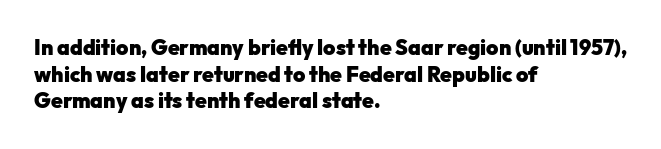
Honestly, the row spacing looks completely unremarkable. Posture: upright roman. Plenty of ink on the page — the face is bold. Typeset ragged right — the left edge is the straight one.
